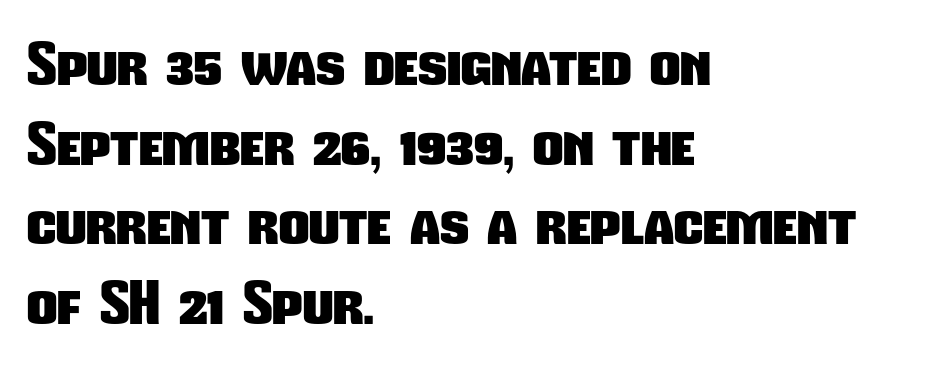
Q: Is the text bold? A: Yes.
Q: Is the typeface a serif or a sans-serif typeface? A: Sans-serif.
Q: Is the text underlined? A: No.
Q: How is the paragraph aligned? A: Left-aligned.
Q: Is the spacing between letters normal or unusually wide? A: Normal.
Q: Is the spacing between lines tight, normal or loose? A: Normal.
Q: Width (condensed, normal, or wide)? A: Condensed.
Q: Stroke contrast? A: Low.
Q: x-height? A: Medium.
Q: Monospaced? A: No.
